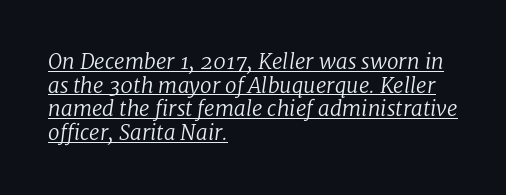
Vertically, the passage feels compressed, each row crowding the next. Does the lettering tilt? It does — this is italic. Layout note: lines flush left. Heft: none added — not bold.
